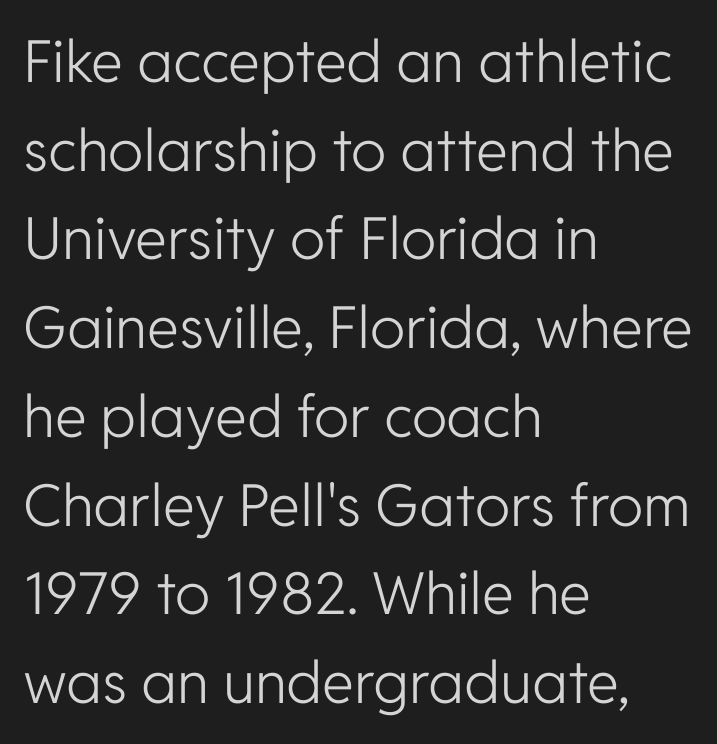
Inter-character spacing is left at the font's built-in metrics. The cut favours lightness, reaching ordinary text weight at its darkest. Compared with a centered layout, this one pins lines to the left instead. Descenders are the only things crossing below the line. Serif or sans? Sans — the stroke terminals are bare. This sample has the flowing, uneven cadence of proportional lettering.
